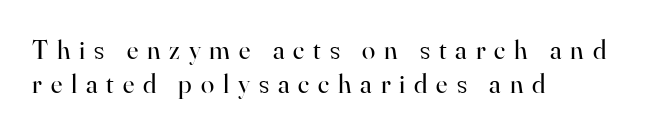
The image shows 27 px text type, upright; set left-aligned, normal line spacing (1.25x), unusually wide letter spacing (+0.33 em), not underlined.
